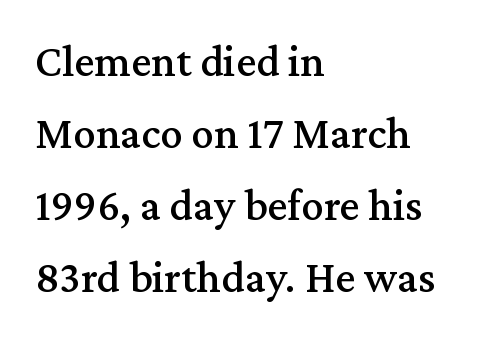
{"serif": "yes", "italic": "no", "width": "normal", "stroke_contrast": "medium", "x_height": "medium", "monospaced": "no", "underline": "no", "align": "left", "line_spacing": "normal", "line_spacing_ratio": 1.6, "letter_spacing": "normal", "letter_spacing_em": 0.0, "glyph_px": 45}
